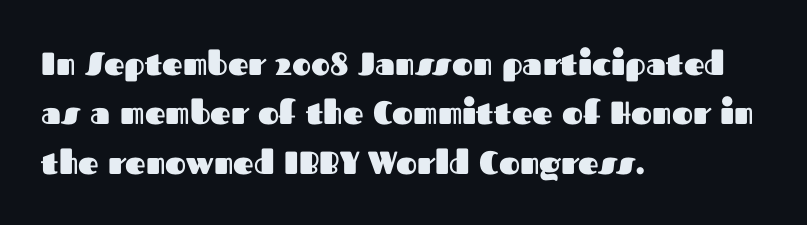
The lines in this sample share a left origin and differ only in where they stop. Chunky letters — that's bold for sure. Designer's note — italics off, roman on. Descenders are the only things crossing below the line. In terms of leading, this rendering sits right in the middle.
